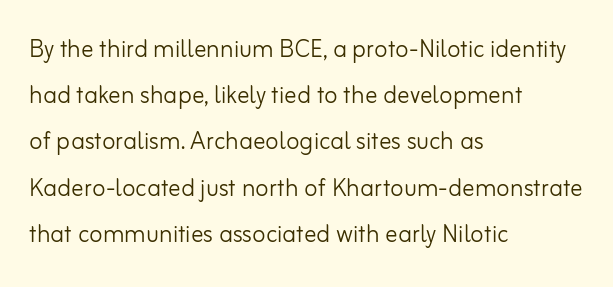
{"serif": "no", "italic": "no", "bold": "no", "weight": "light", "width": "normal", "stroke_contrast": "low", "x_height": "small", "monospaced": "no", "underline": "no", "align": "left", "line_spacing": "normal", "line_spacing_ratio": 1.49, "letter_spacing": "normal", "letter_spacing_em": 0.0, "glyph_px": 31}
